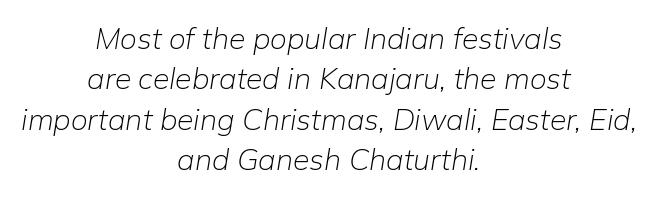
The image shows 30 px light type, italic (leaning right); set centered, normal line spacing (1.35x), normal letter spacing, not underlined; low stroke contrast and a medium x-height.
